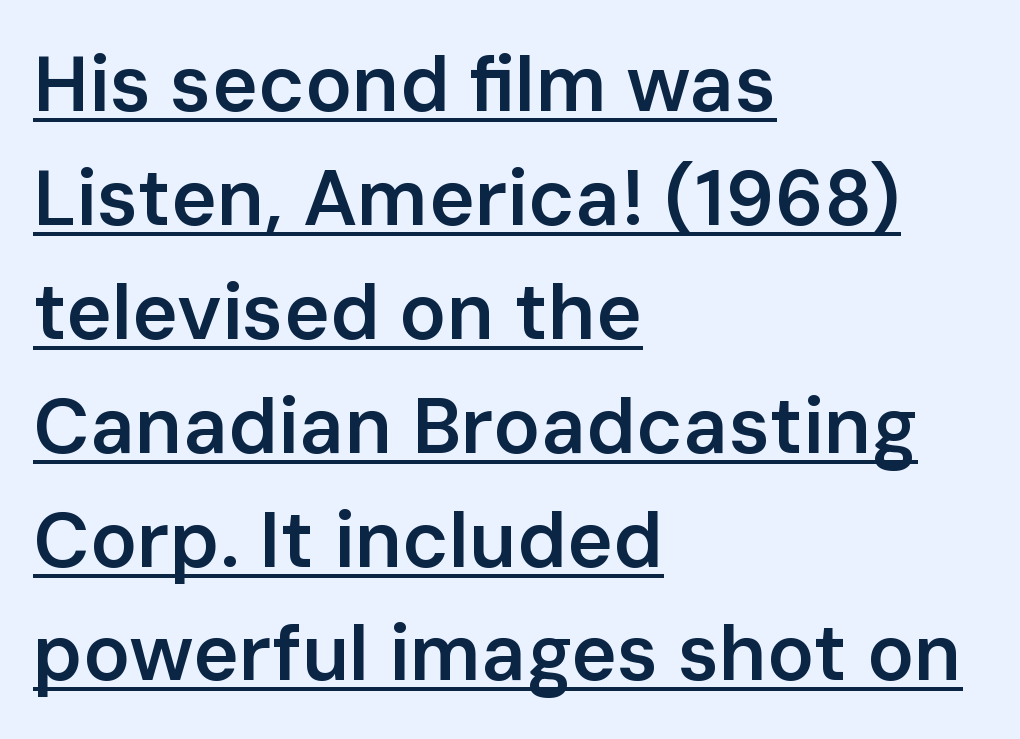
Q: Is the text bold? A: Semi-bold.
Q: Is the text italic (slanted)? A: No, it is upright.
Q: Is the typeface a serif or a sans-serif typeface? A: Sans-serif.
Q: Is the text underlined? A: Yes.
Q: How is the paragraph aligned? A: Left-aligned.
Q: Is the spacing between letters normal or unusually wide? A: Normal.
Q: Is the spacing between lines tight, normal or loose? A: Normal.
Q: Width (condensed, normal, or wide)? A: Normal.
Q: Stroke contrast? A: Low.
Q: x-height? A: Medium.
Q: Monospaced? A: No.
